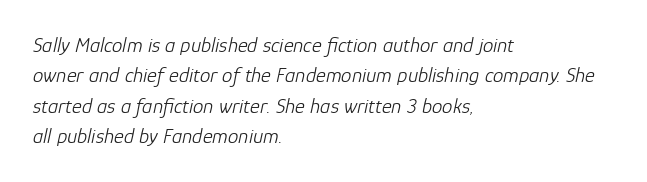
{"italic": "yes", "lean": "right", "slant_degrees": 12, "bold": "no", "underline": "no", "align": "left", "line_spacing": "normal", "line_spacing_ratio": 1.45, "letter_spacing": "normal", "letter_spacing_em": 0.0, "glyph_px": 21}
